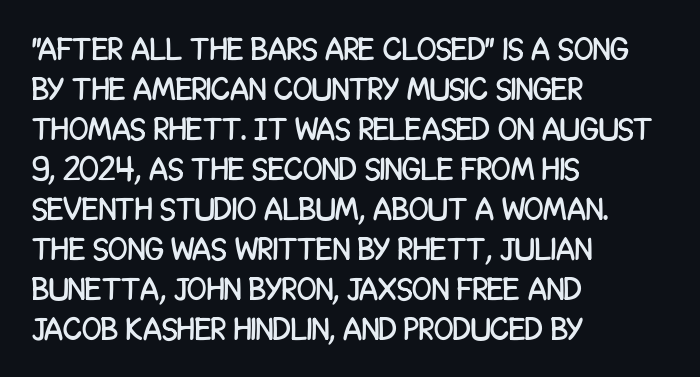
The image shows 32 px condensed sans-serif type, upright; set left-aligned, normal line spacing (1.25x), normal letter spacing, not underlined; low stroke contrast and a large x-height.
